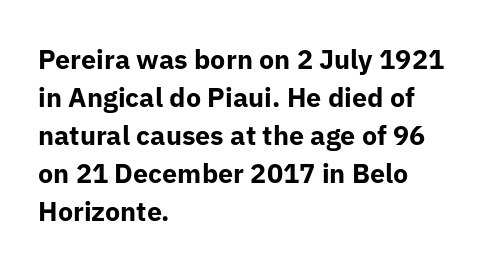
The image shows 27 px bold type, upright; set left-aligned, normal line spacing (1.41x), normal letter spacing, not underlined.
